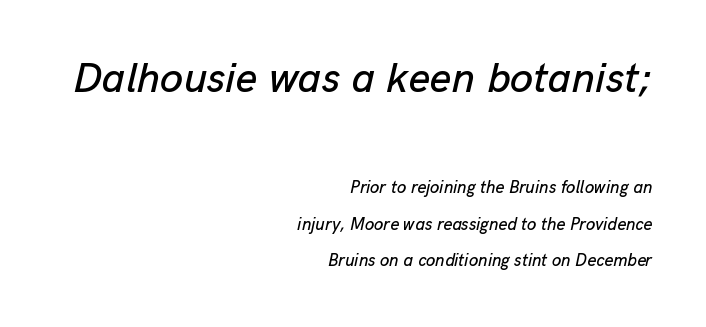
The image shows 42 px text type, italic (leaning right); set right-aligned, loose line spacing (2.14x), normal letter spacing, not underlined; the first (top) block is 2.47x larger; low stroke contrast and a medium x-height.
